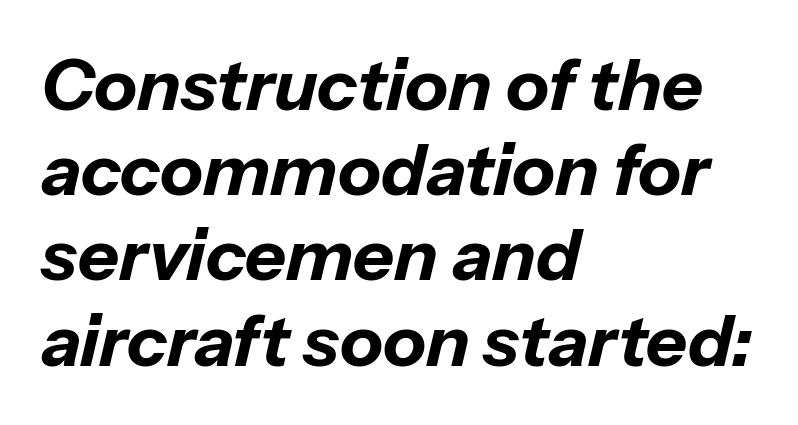
The image shows 71 px bold type, italic (leaning right); set left-aligned, line spacing 1.2x, normal letter spacing, not underlined; low stroke contrast and a medium x-height.
